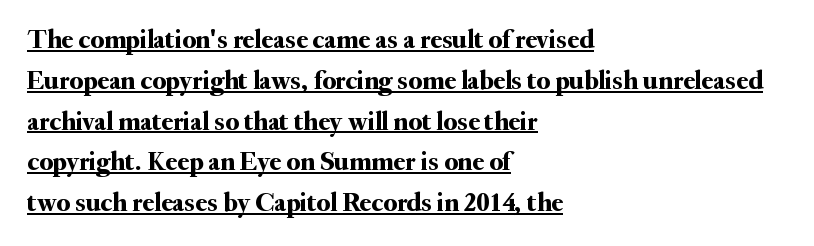
The image shows 27 px text type, upright; set left-aligned, normal line spacing (1.51x), normal letter spacing, underlined.
